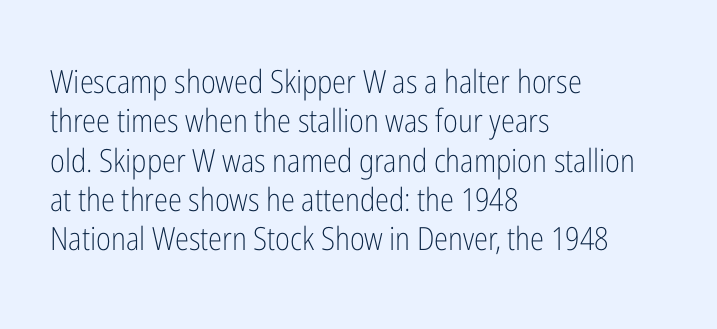
The image shows 32 px light, condensed sans-serif type, upright; set left-aligned, line spacing 1.23x, normal letter spacing, not underlined; low stroke contrast and a medium x-height.
